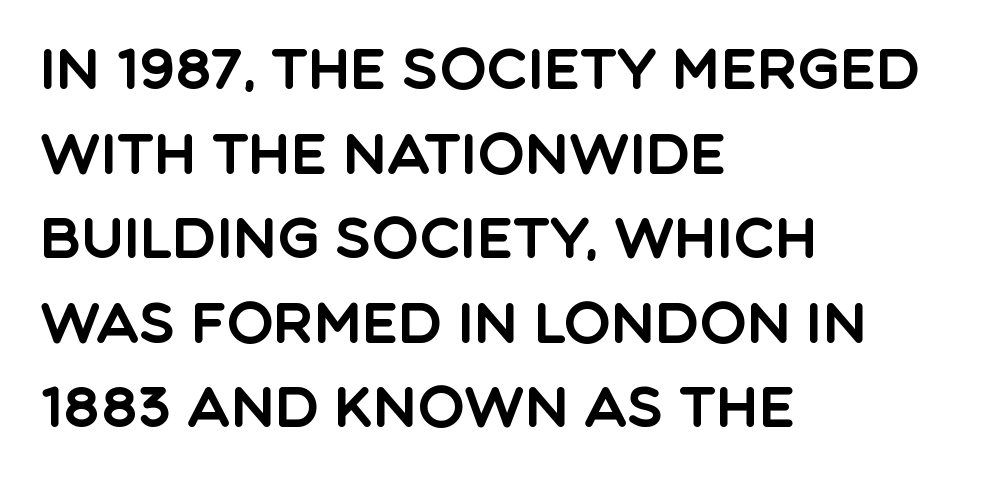
{"serif": "no", "italic": "no", "width": "normal", "x_height": "large", "monospaced": "no", "underline": "no", "align": "left", "line_spacing": "normal", "line_spacing_ratio": 1.51, "letter_spacing": "normal", "letter_spacing_em": 0.0, "glyph_px": 56}
